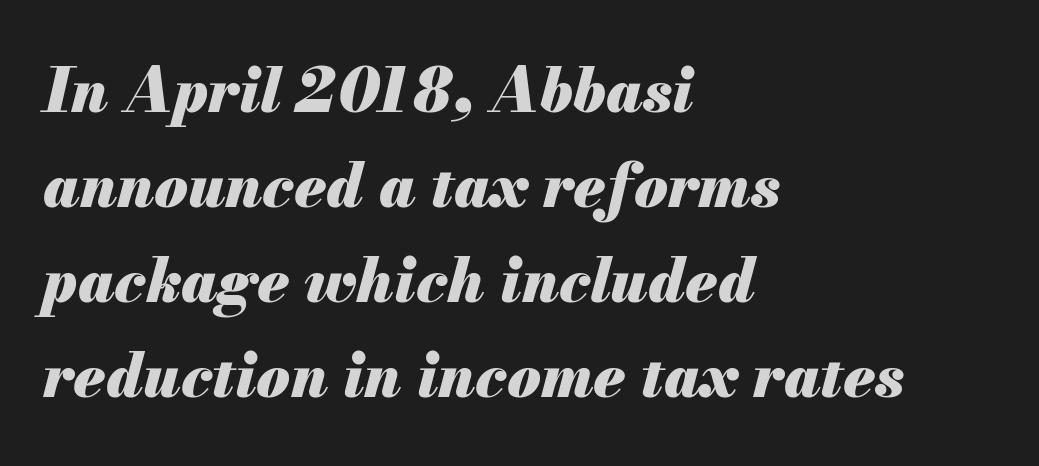
The image shows 61 px heavy type, italic (leaning right); set left-aligned, normal line spacing (1.56x), normal letter spacing, not underlined; medium stroke contrast and a small x-height.
